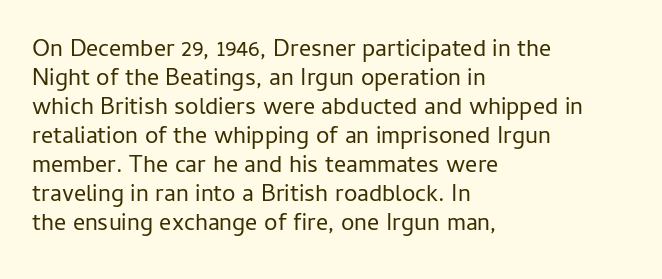
Q: Is the text bold? A: No.
Q: Is the text italic (slanted)? A: No, it is upright.
Q: Is the text underlined? A: No.
Q: How is the paragraph aligned? A: Left-aligned.
Q: Is the spacing between letters normal or unusually wide? A: Normal.
